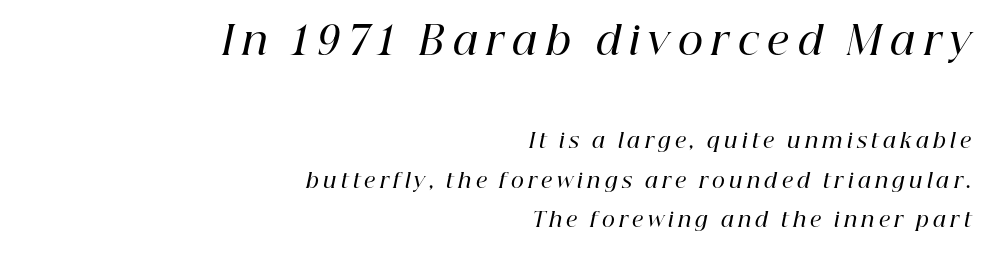
The image shows 39 px semibold serif type, italic (leaning right); set right-aligned, loose line spacing (1.99x), unusually wide letter spacing (+0.22 em), not underlined; the first (top) block is 1.95x larger; high stroke contrast and a medium x-height.
